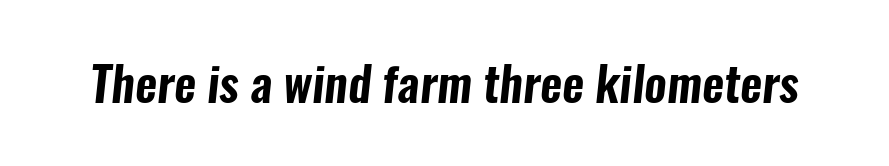
Q: Is the typeface a serif or a sans-serif typeface? A: Sans-serif.
Q: Is the text underlined? A: No.
Q: Is the spacing between letters normal or unusually wide? A: Normal.
Q: Width (condensed, normal, or wide)? A: Condensed.
Q: Stroke contrast? A: Low.
Q: x-height? A: Medium.
Q: Monospaced? A: No.
